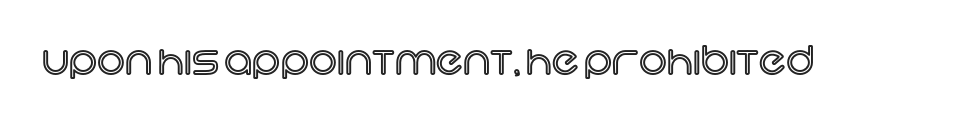
The image shows 39 px text type, upright; set normal letter spacing, not underlined; a large x-height.
